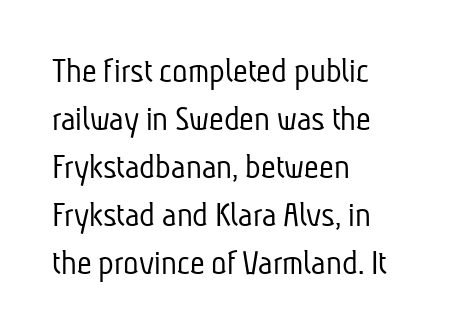
The strip under each line holds only bare page. Leading matches the norm, producing a regular column. Proportional: the letters do not fall into vertical columns. Heaviness? Minimal to ordinary, like unemphasized prose. Alignment: flush left. Tracking here is standard; glyphs follow each other at the usual distance.
